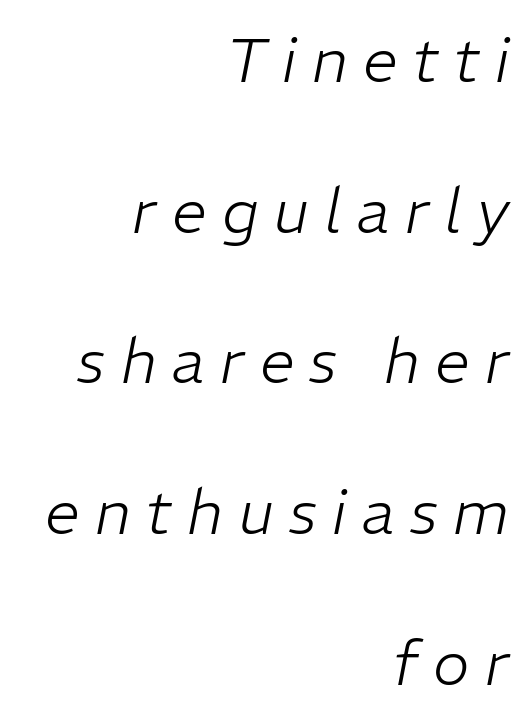
Q: Is the text bold? A: No.
Q: Is the text italic (slanted)? A: Yes, it leans right by about 11 degrees.
Q: Is the text underlined? A: No.
Q: How is the paragraph aligned? A: Right-aligned.
Q: Is the spacing between letters normal or unusually wide? A: Unusually wide.
Q: Is the spacing between lines tight, normal or loose? A: Loose.
Q: Width (condensed, normal, or wide)? A: Normal.
Q: Stroke contrast? A: Low.
Q: x-height? A: Medium.
Q: Monospaced? A: No.
